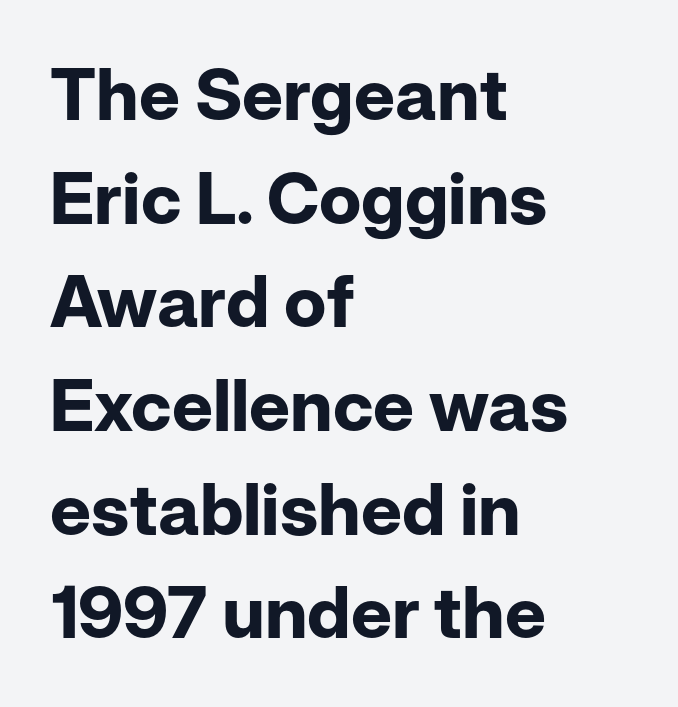
Typographically, this falls in the sans-serif category. Is there any slant? The stems are plumb. Observe the ordinary spacing: letters are neighbours, not strangers. Successive baselines arrive at the customary interval. The space directly below the letters is spotless. If you drew a ruler down the left edge, every line would touch it.
